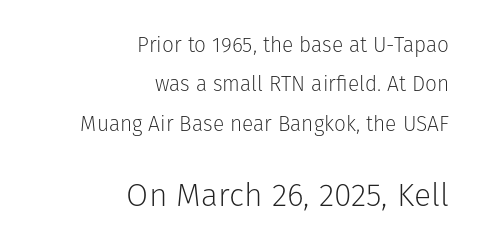
The image shows 32 px light sans-serif type, upright; set right-aligned, line spacing 1.88x, normal letter spacing, not underlined; the second (bottom) block is 1.52x larger; low stroke contrast and a medium x-height.
